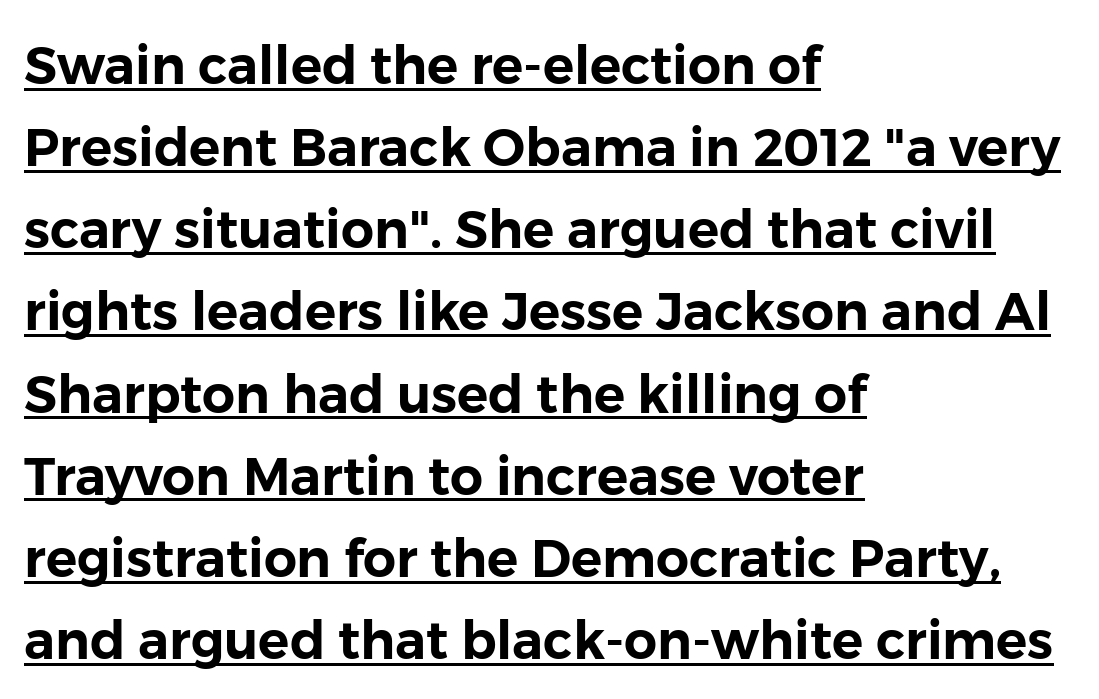
The image shows 52 px sans-serif type, upright; set left-aligned, normal line spacing (1.58x), normal letter spacing, underlined; low stroke contrast and a medium x-height.
